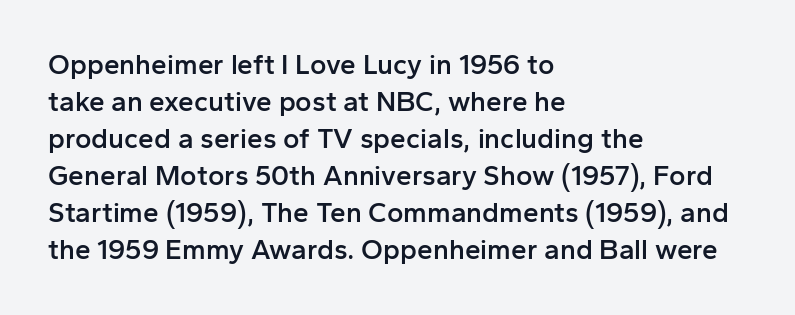
These lines are rendered in a variable-pitch font. Honestly, there is no underline to notice here at all. Every letter is mildly thick-stroked: semibold rather than bold. Reading down the block, your eye returns to a fixed left position each line.
